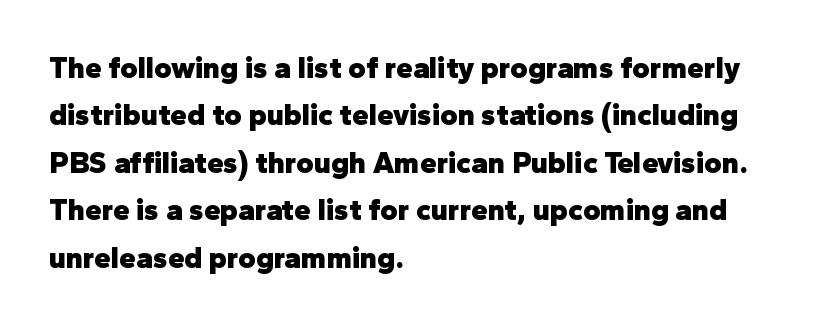
The rendering shows plain stroke endings on the letterforms — a sans-serif design. These lines keep a tight, regular rhythm from letter to letter. Each letter keeps its own natural width here, so spacing adapts to shape. What weight is shown? A full bold with thick strokes. Upright lettering throughout. Descenders hang freely into open space.
